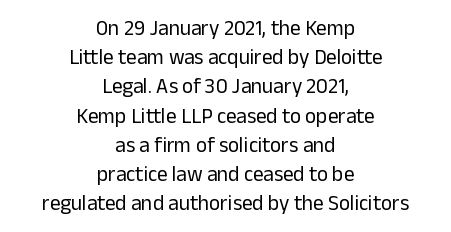
The image shows 21 px text type, upright; set centered, normal line spacing (1.39x), normal letter spacing, not underlined.
